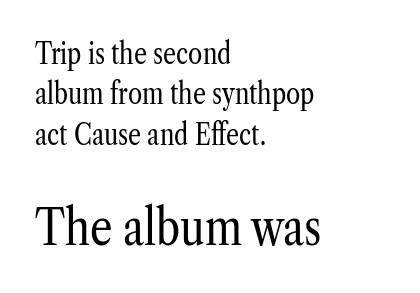
The image shows 50 px regular-weight, condensed serif type, upright; set left-aligned, normal line spacing (1.39x), normal letter spacing, not underlined; the second (bottom) block is 1.72x larger; low stroke contrast and a medium x-height.
